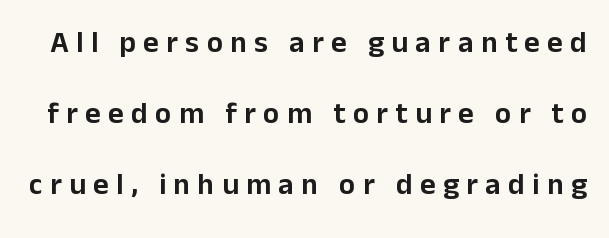
Q: Is the text italic (slanted)? A: No, it is upright.
Q: Is the typeface a serif or a sans-serif typeface? A: Sans-serif.
Q: Is the text underlined? A: No.
Q: Is the spacing between letters normal or unusually wide? A: Unusually wide.
Q: Is the spacing between lines tight, normal or loose? A: Loose.
Q: Width (condensed, normal, or wide)? A: Normal.
Q: Stroke contrast? A: Low.
Q: x-height? A: Medium.
Q: Monospaced? A: No.
